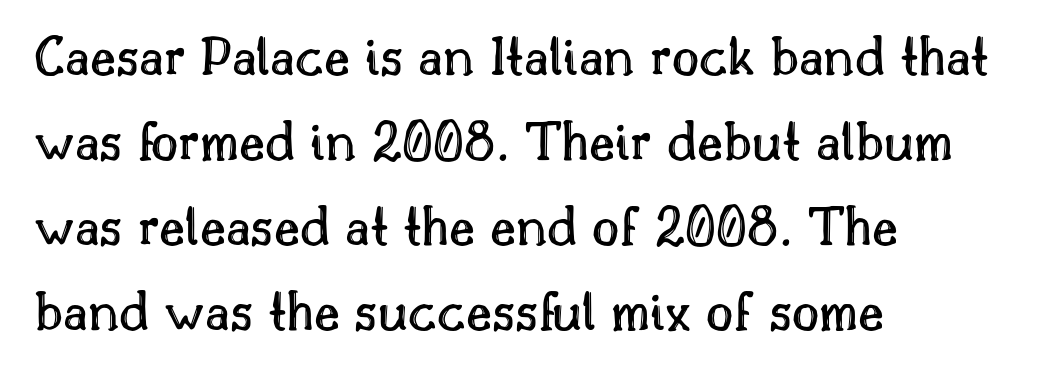
{"italic": "no", "width": "normal", "x_height": "small", "monospaced": "no", "underline": "no", "align": "left", "line_spacing": "normal", "line_spacing_ratio": 1.44, "letter_spacing": "normal", "letter_spacing_em": 0.0, "glyph_px": 59}
